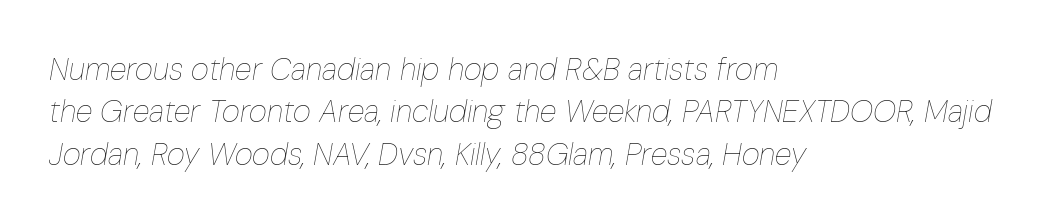
The image shows 31 px thin, condensed type, italic (leaning right); set left-aligned, normal line spacing (1.37x), normal letter spacing, not underlined; low stroke contrast and a medium x-height.
